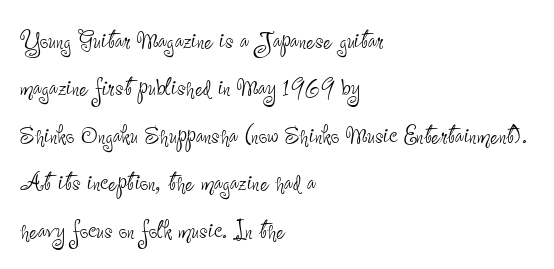
The image shows 30 px thin, condensed sans-serif type; set left-aligned, normal line spacing (1.58x), normal letter spacing, not underlined; low stroke contrast and a small x-height.
